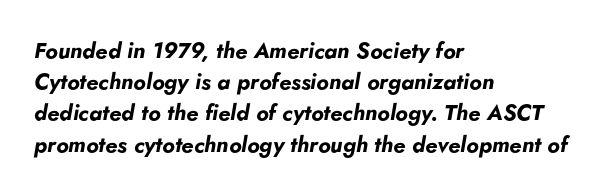
{"italic": "yes", "lean": "right", "slant_degrees": 5, "bold": "yes", "underline": "no", "align": "left", "line_spacing": "normal", "line_spacing_ratio": 1.42, "letter_spacing": "normal", "letter_spacing_em": 0.0, "glyph_px": 22}
